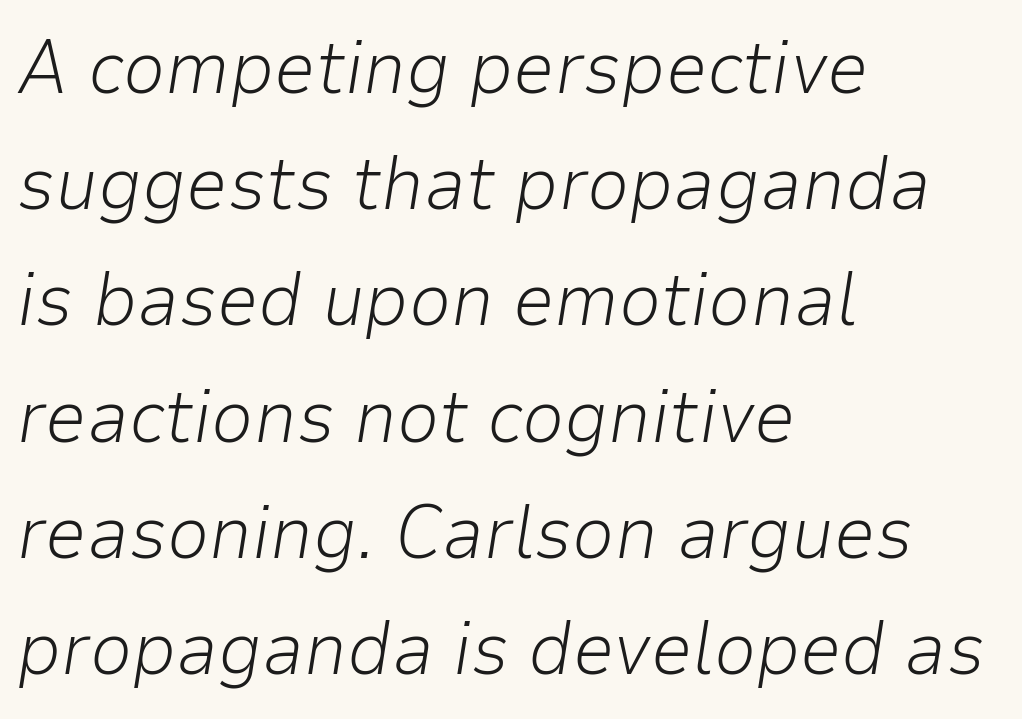
The image shows 75 px light type, italic (leaning right); set left-aligned, normal line spacing (1.55x), normal letter spacing, not underlined; low stroke contrast and a medium x-height.
